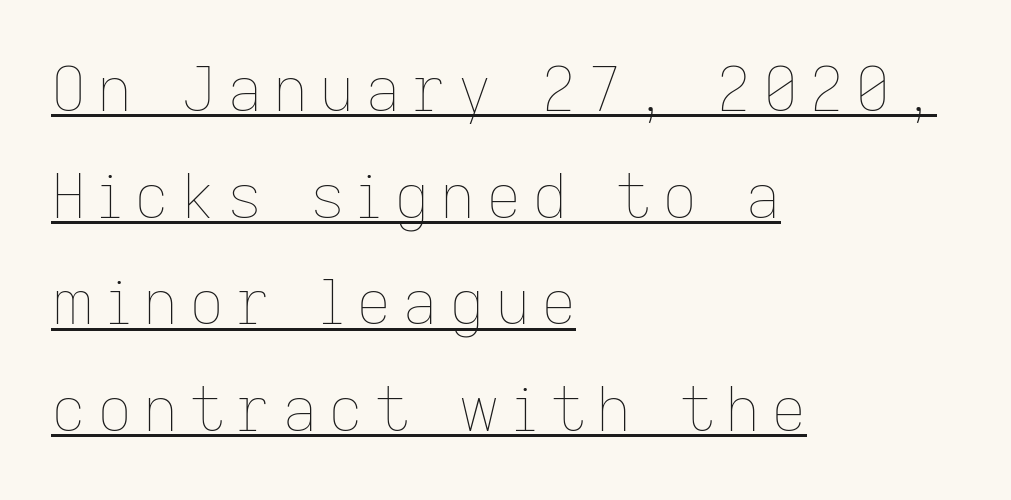
The face looks like a standard text weight, possibly lighter. Do the characters align in a grid? No, the font is proportional. The lettering holds an erect, upright posture throughout. What decoration does the sample have? An underline.
